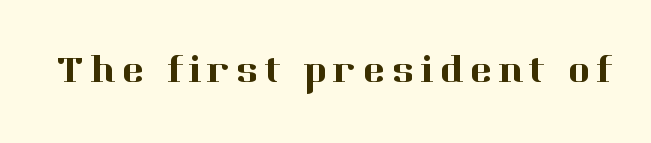
{"serif": "yes", "italic": "no", "width": "normal", "stroke_contrast": "high", "x_height": "medium", "monospaced": "no", "underline": "no", "glyph_px": 39}
